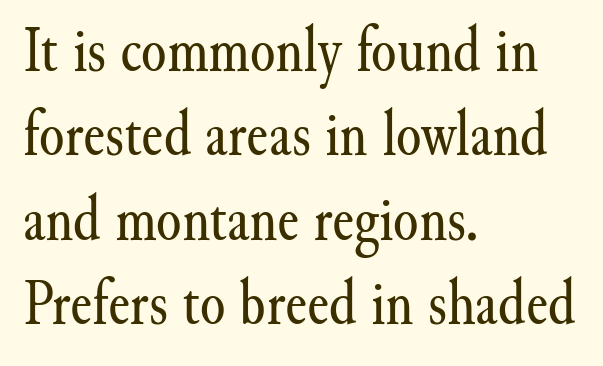
The image shows 65 px regular-weight serif type, upright; set left-aligned, normal line spacing (1.3x), normal letter spacing, not underlined; medium stroke contrast and a small x-height.
